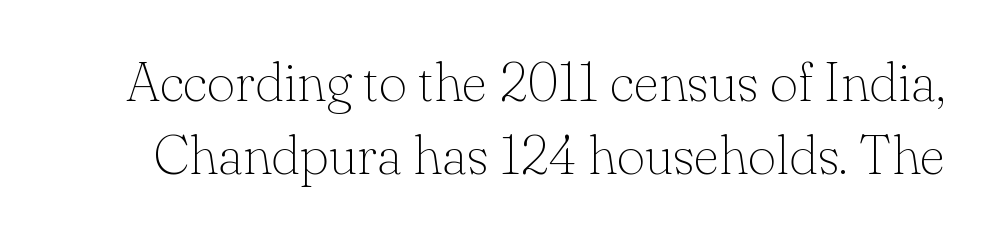
{"serif": "yes", "italic": "no", "bold": "no", "weight": "thin", "width": "normal", "stroke_contrast": "low", "x_height": "small", "monospaced": "no", "underline": "no", "line_spacing": "normal", "line_spacing_ratio": 1.32, "letter_spacing": "normal", "letter_spacing_em": 0.0, "glyph_px": 55}
